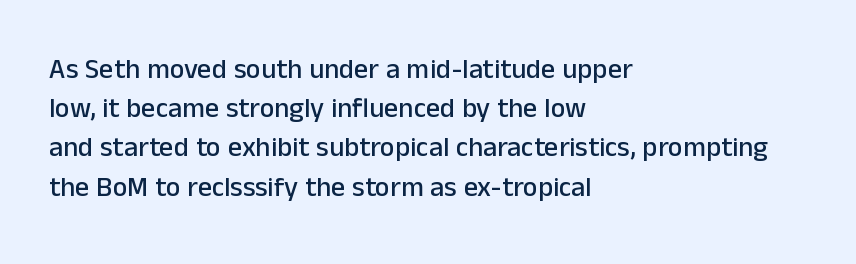
The image shows 28 px sans-serif type, upright; set left-aligned, normal line spacing (1.4x), normal letter spacing, not underlined; low stroke contrast and a medium x-height.
